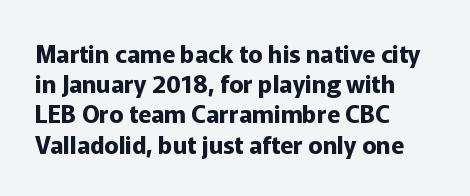
{"italic": "no", "bold": "yes", "underline": "no", "align": "left", "line_spacing": "normal", "line_spacing_ratio": 1.26, "letter_spacing": "normal", "letter_spacing_em": 0.0, "glyph_px": 24}
